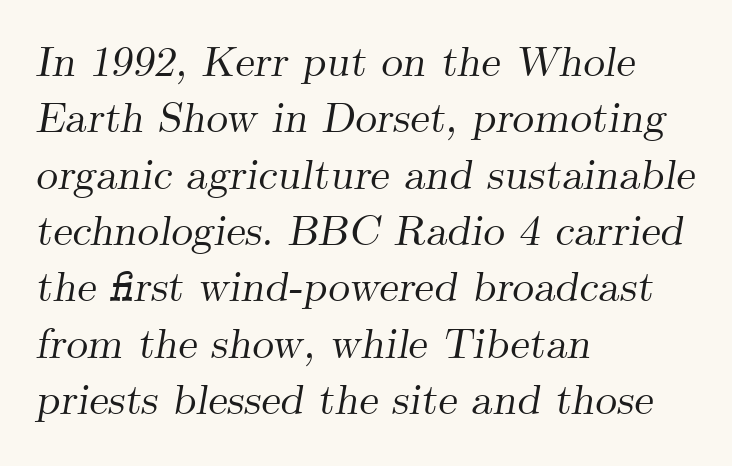
The text carries the slant typical of an italic or oblique font. The leading is moderate, giving the passage an even texture. Teacher's note: observe the even left margin — that is flush-left alignment. Does extra space separate the letters? No, they use regular spacing.
